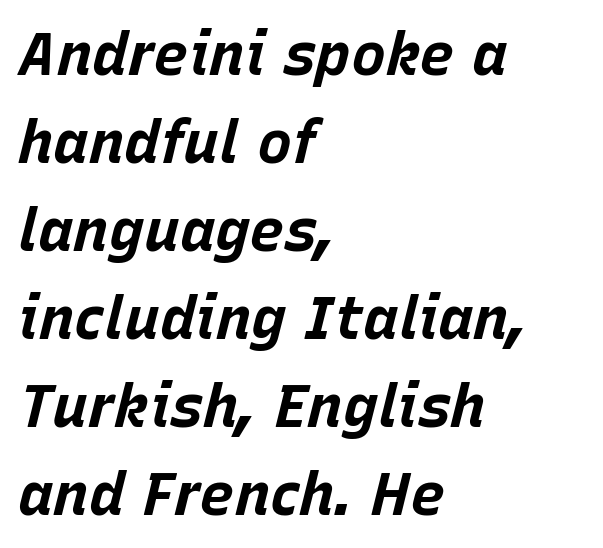
The image shows 59 px bold type, italic (leaning right); set left-aligned, normal line spacing (1.49x), normal letter spacing, not underlined; low stroke contrast and a large x-height.
